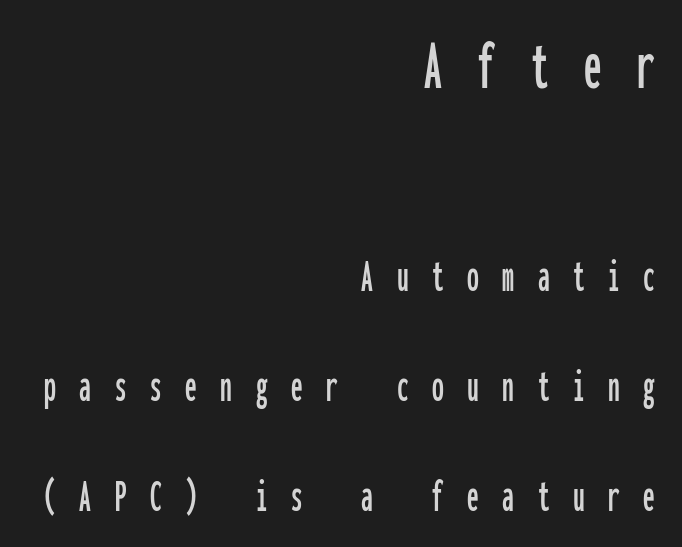
{"serif": "no", "italic": "no", "width": "condensed", "stroke_contrast": "low", "x_height": "medium", "monospaced": "yes", "underline": "no", "align": "right", "line_spacing": "loose", "line_spacing_ratio": 2.34, "letter_spacing": "wide", "letter_spacing_em": 0.5, "larger_block": "first", "size_ratio": 1.51, "glyph_px": 71}
